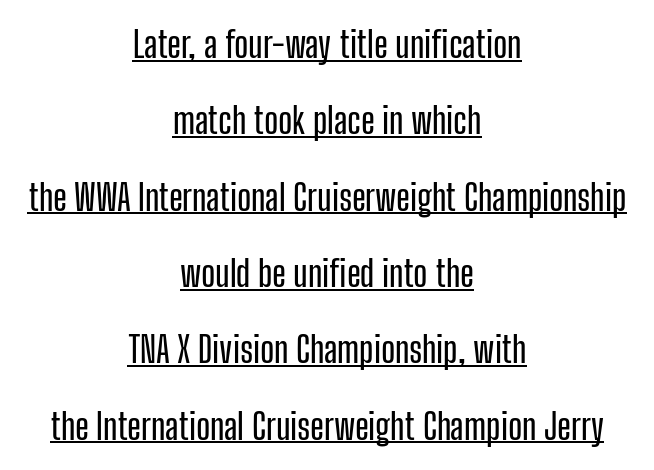
Q: Is the text italic (slanted)? A: No, it is upright.
Q: Is the typeface a serif or a sans-serif typeface? A: Sans-serif.
Q: Is the text underlined? A: Yes.
Q: How is the paragraph aligned? A: Centered.
Q: Is the spacing between letters normal or unusually wide? A: Normal.
Q: Is the spacing between lines tight, normal or loose? A: Loose.
Q: Width (condensed, normal, or wide)? A: Condensed.
Q: Stroke contrast? A: Low.
Q: x-height? A: Medium.
Q: Monospaced? A: No.
